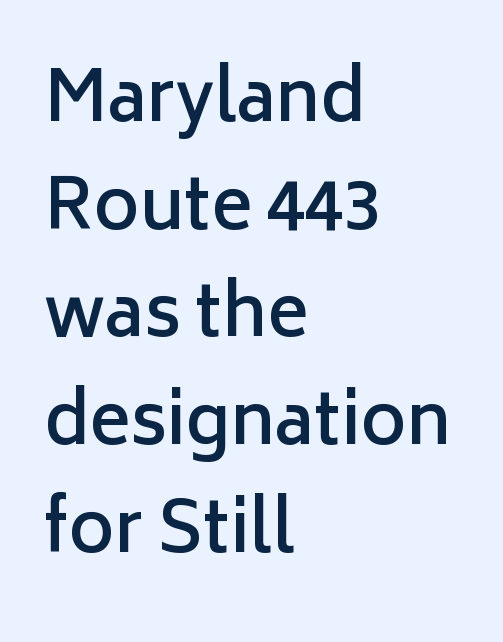
{"serif": "no", "italic": "no", "bold": "semi", "weight": "semibold", "width": "normal", "stroke_contrast": "low", "x_height": "medium", "monospaced": "no", "underline": "no", "align": "left", "line_spacing": "normal", "line_spacing_ratio": 1.56, "letter_spacing": "normal", "letter_spacing_em": 0.0, "glyph_px": 69}
